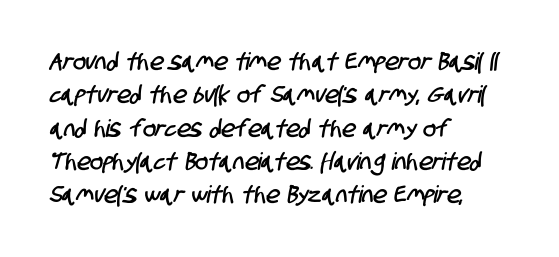
Q: Is the text underlined? A: No.
Q: How is the paragraph aligned? A: Left-aligned.
Q: Is the spacing between letters normal or unusually wide? A: Normal.
Q: Is the spacing between lines tight, normal or loose? A: Normal.
